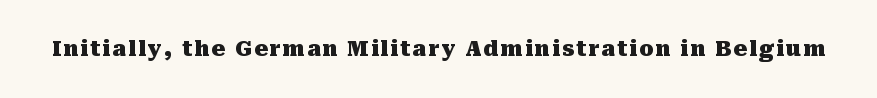
{"italic": "no", "bold": "yes", "underline": "no", "glyph_px": 21}
